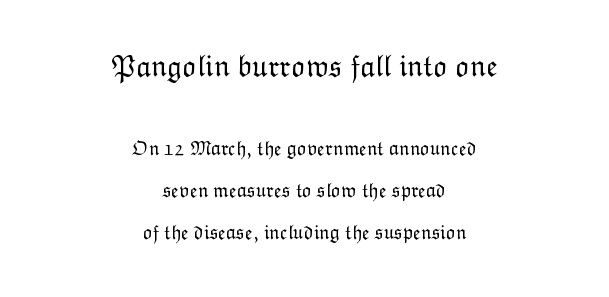
Q: Is the text bold? A: No.
Q: Is the text italic (slanted)? A: No, it is upright.
Q: Is the text underlined? A: No.
Q: How is the paragraph aligned? A: Centered.
Q: Is the spacing between letters normal or unusually wide? A: Normal.
Q: Is the spacing between lines tight, normal or loose? A: Loose.
Q: Which block of text is set in a larger size, the first (top) or the second (bottom)? A: The first (top) one.
Q: Width (condensed, normal, or wide)? A: Normal.
Q: Stroke contrast? A: Low.
Q: x-height? A: Medium.
Q: Monospaced? A: No.
